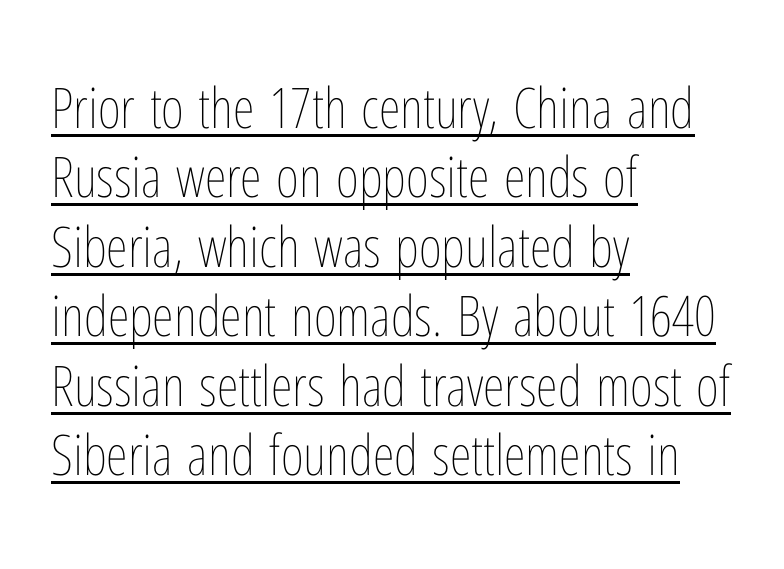
Q: Is the text bold? A: No.
Q: Is the text italic (slanted)? A: No, it is upright.
Q: Is the text underlined? A: Yes.
Q: How is the paragraph aligned? A: Left-aligned.
Q: Is the spacing between letters normal or unusually wide? A: Normal.
Q: Width (condensed, normal, or wide)? A: Condensed.
Q: Stroke contrast? A: Low.
Q: x-height? A: Medium.
Q: Monospaced? A: No.
